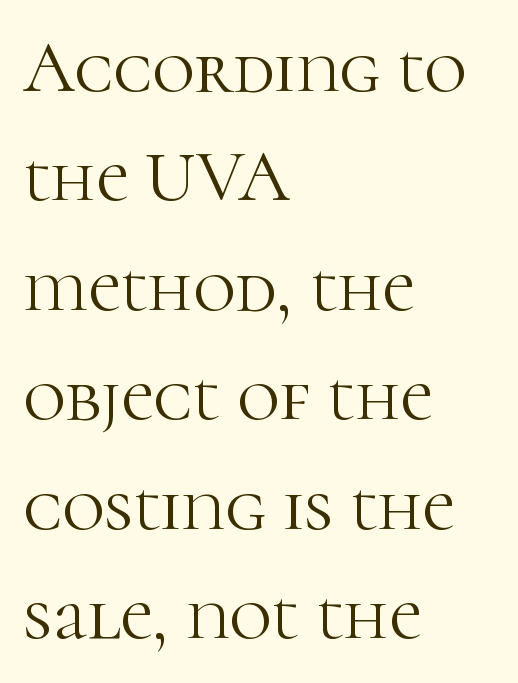
The image shows 73 px light serif type, upright; set left-aligned, normal line spacing (1.5x), normal letter spacing, not underlined; high stroke contrast and a medium x-height.
